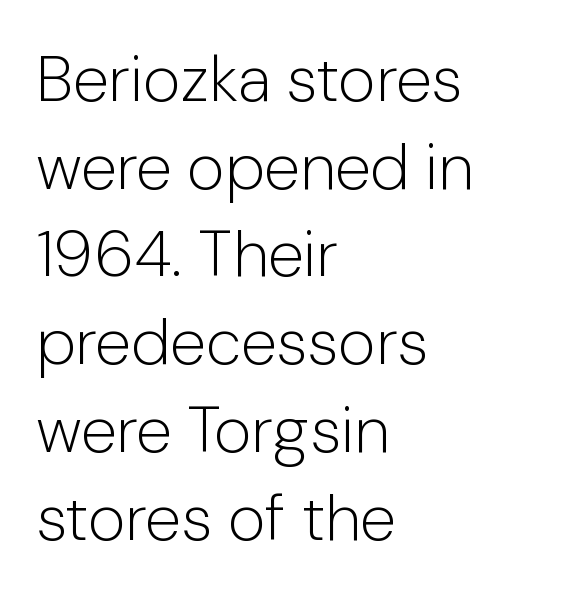
The typography opts for an upright posture over an oblique one. If you measured baseline to baseline, you'd find a middling distance. Type style note: lacks serifs. The face used here is proportionally spaced, like ordinary book or web type. The zone under the glyphs is completely vacant.
